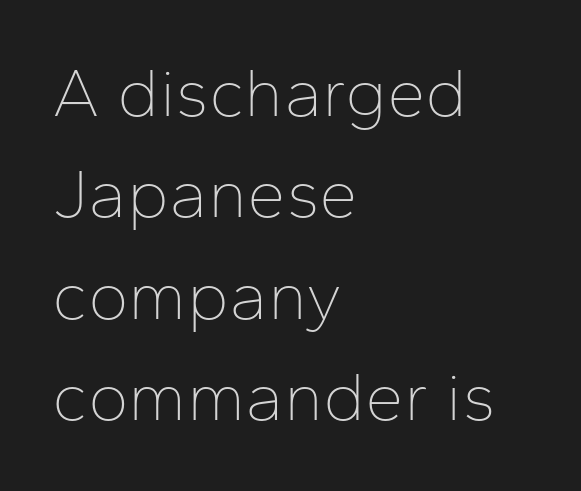
{"serif": "no", "italic": "no", "bold": "no", "weight": "thin", "width": "normal", "stroke_contrast": "low", "x_height": "medium", "monospaced": "no", "underline": "no", "align": "left", "line_spacing": "normal", "line_spacing_ratio": 1.47, "letter_spacing": "normal", "letter_spacing_em": 0.0, "glyph_px": 69}
